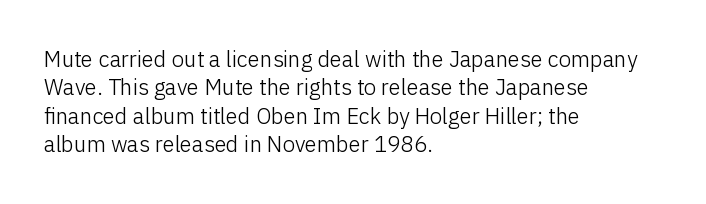
{"italic": "no", "bold": "no", "underline": "no", "align": "left", "line_spacing": "normal", "line_spacing_ratio": 1.29, "letter_spacing": "normal", "letter_spacing_em": 0.0, "glyph_px": 22}
